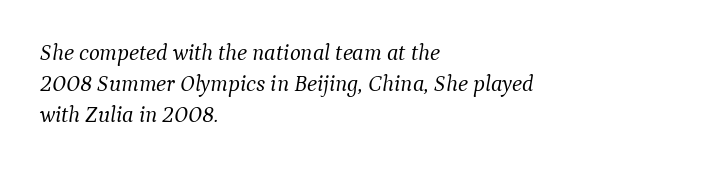
The image shows 23 px text type, italic (leaning right); set left-aligned, normal line spacing (1.34x), normal letter spacing, not underlined.
